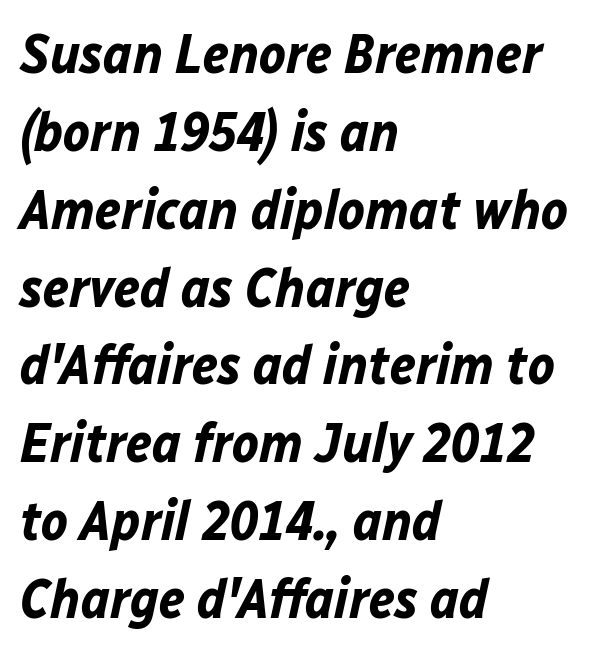
{"italic": "yes", "lean": "right", "slant_degrees": 12, "bold": "yes", "weight": "bold", "width": "normal", "stroke_contrast": "low", "x_height": "medium", "monospaced": "no", "underline": "no", "align": "left", "line_spacing": "normal", "line_spacing_ratio": 1.39, "letter_spacing": "normal", "letter_spacing_em": 0.0, "glyph_px": 56}
